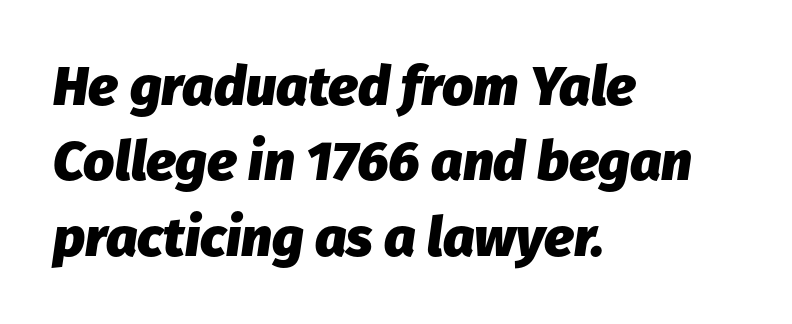
The image shows 55 px heavy type, italic (leaning right); set left-aligned, normal line spacing (1.37x), normal letter spacing, not underlined; low stroke contrast and a medium x-height.
